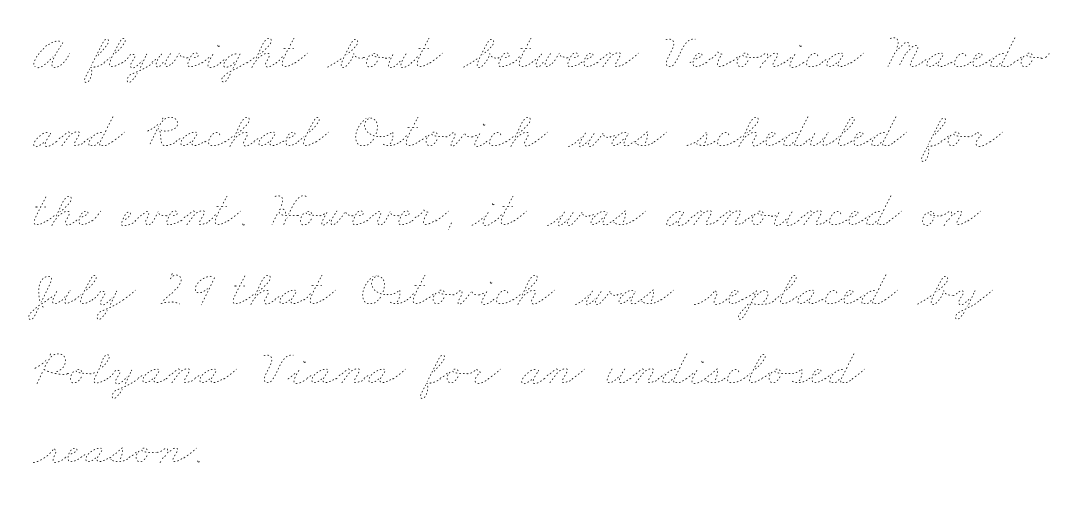
The image shows 51 px thin, wide type; set left-aligned, normal line spacing (1.55x), normal letter spacing, not underlined; low stroke contrast and a small x-height.
